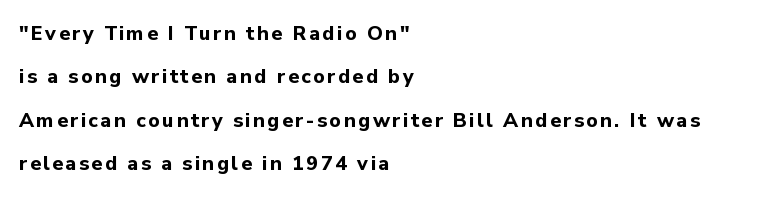
The image shows 20 px bold type, upright; set left-aligned, loose line spacing (2.17x), not underlined.
